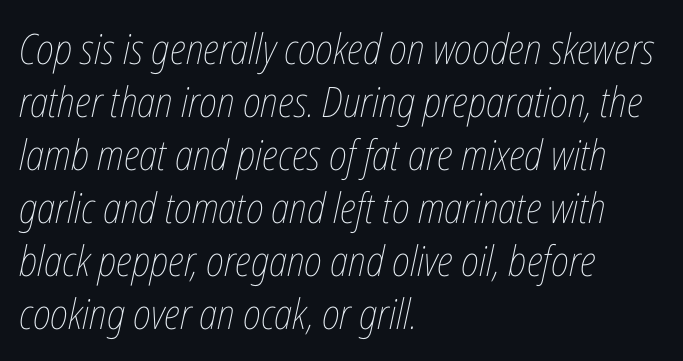
The image shows 42 px thin, condensed type, italic (leaning right); set left-aligned, normal line spacing (1.26x), normal letter spacing, not underlined; low stroke contrast and a medium x-height.
